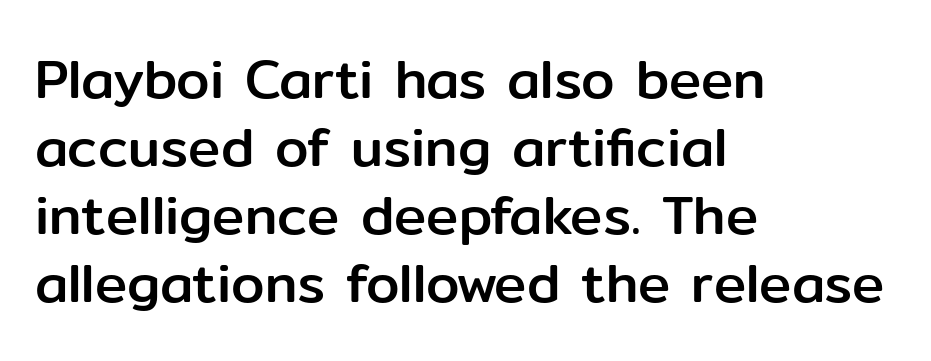
The image shows 54 px sans-serif type, upright; set left-aligned, normal line spacing (1.26x), normal letter spacing, not underlined; low stroke contrast and a medium x-height.
